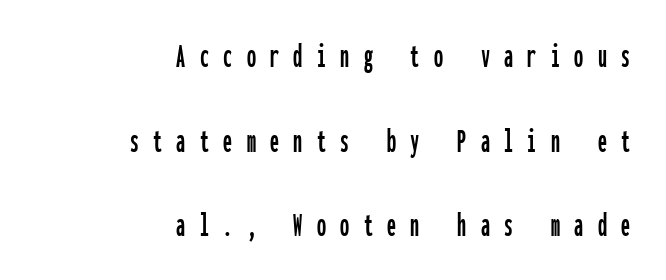
{"serif": "no", "italic": "no", "width": "condensed", "stroke_contrast": "low", "x_height": "medium", "monospaced": "yes", "underline": "no", "align": "right", "line_spacing": "loose", "line_spacing_ratio": 2.35, "letter_spacing": "wide", "letter_spacing_em": 0.4, "glyph_px": 36}
